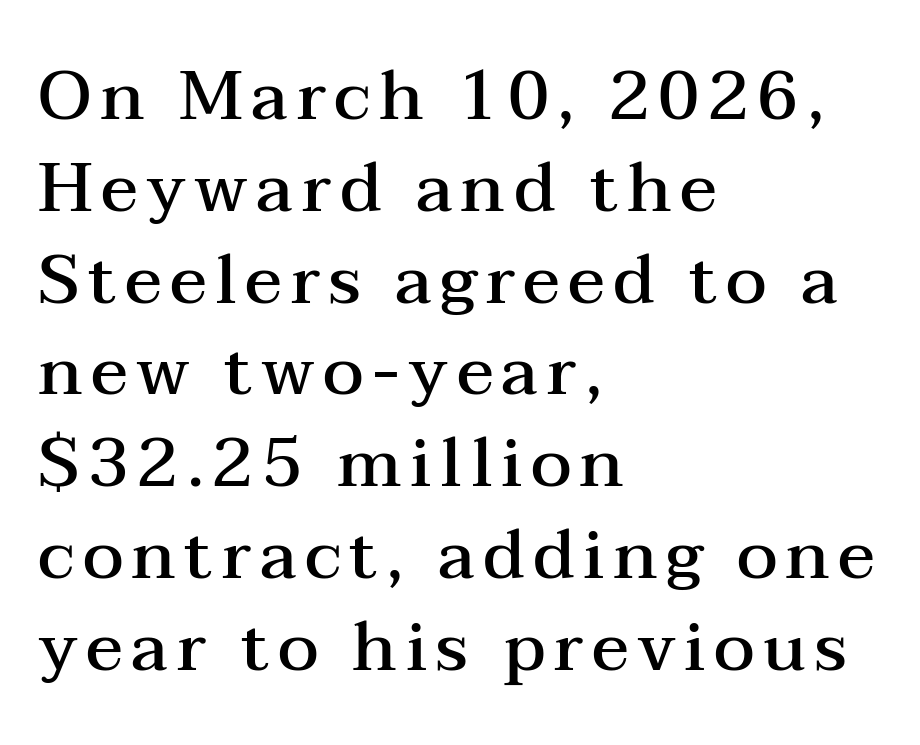
{"serif": "yes", "italic": "no", "bold": "semi", "weight": "semibold", "width": "wide", "stroke_contrast": "medium", "x_height": "medium", "monospaced": "no", "underline": "no", "align": "left", "line_spacing": "normal", "line_spacing_ratio": 1.33, "glyph_px": 69}
